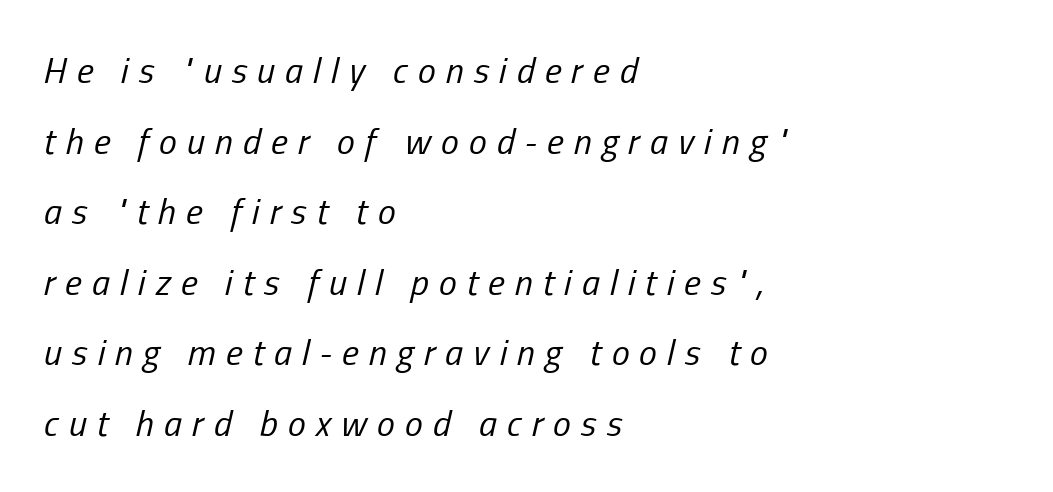
Stem width sits at or under what a default text font uses. This block would shrink considerably if given ordinary leading; it's expanded now. Look at the tracking — it's clearly loosened, letters drifting apart. A typesetter would call this proportional, since set widths differ per character. Every row of glyphs begins at an identical x-position on the left. Just letters on the line, the space beneath them empty.
